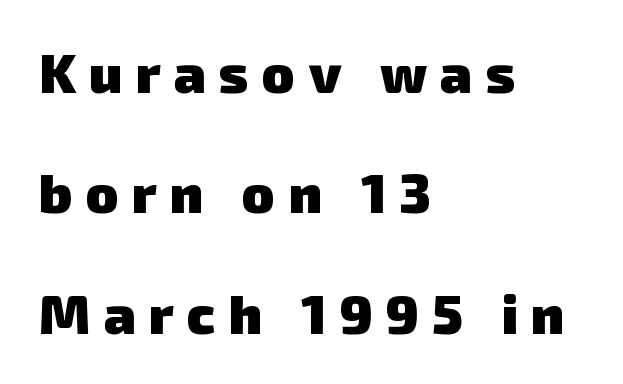
Varying glyph widths throughout — classic text-font behaviour. The zone under the glyphs is completely vacant. Pretty heavy lettering here — definitely bold. Compared with typical paragraphs, the rows here are farther apart.
